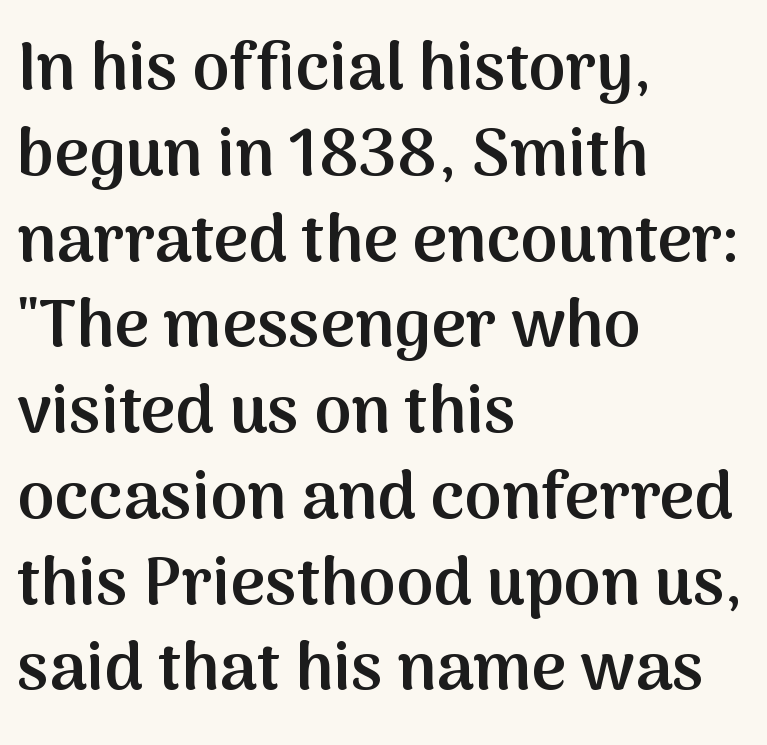
The image shows 67 px semibold sans-serif type, upright; set left-aligned, normal line spacing (1.28x), normal letter spacing, not underlined; medium stroke contrast and a medium x-height.
